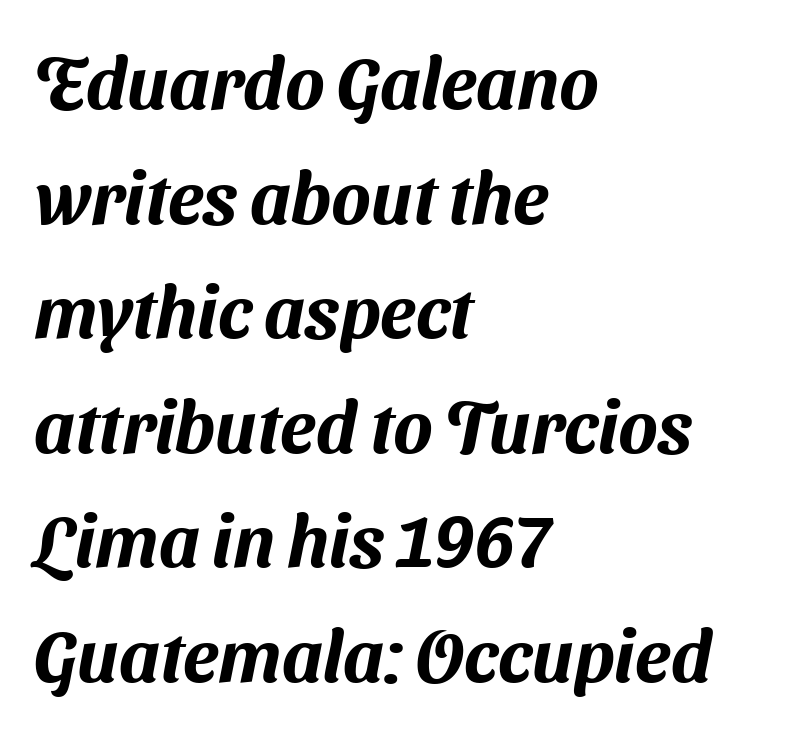
{"serif": "no", "width": "normal", "stroke_contrast": "medium", "x_height": "medium", "monospaced": "no", "underline": "no", "align": "left", "line_spacing": "normal", "line_spacing_ratio": 1.57, "letter_spacing": "normal", "letter_spacing_em": 0.0, "glyph_px": 73}
